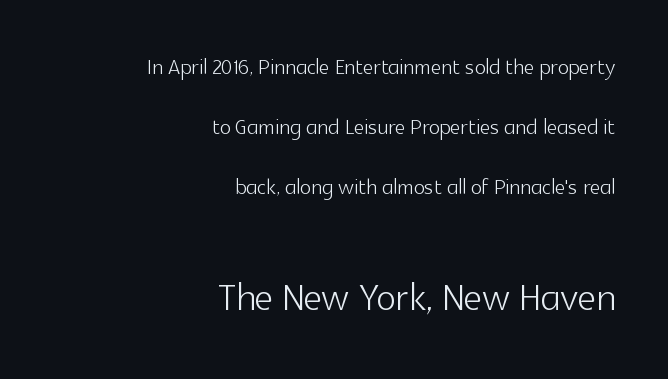
The image shows 51 px light sans-serif type, upright; set right-aligned, loose line spacing (2.07x), normal letter spacing, not underlined; the second (bottom) block is 1.76x larger; a medium x-height.
